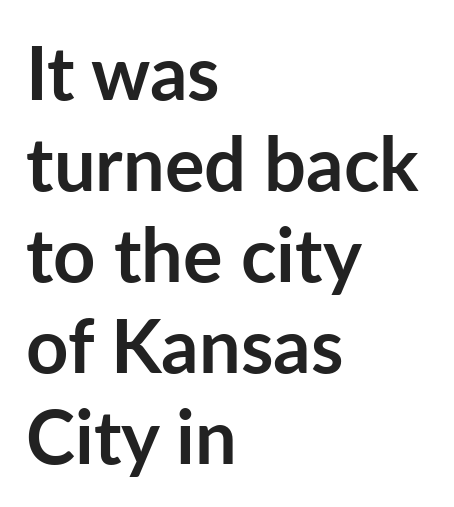
{"serif": "no", "italic": "no", "bold": "yes", "weight": "semibold", "width": "normal", "stroke_contrast": "low", "x_height": "medium", "monospaced": "no", "underline": "no", "align": "left", "line_spacing_ratio": 1.23, "letter_spacing": "normal", "letter_spacing_em": 0.0, "glyph_px": 74}
